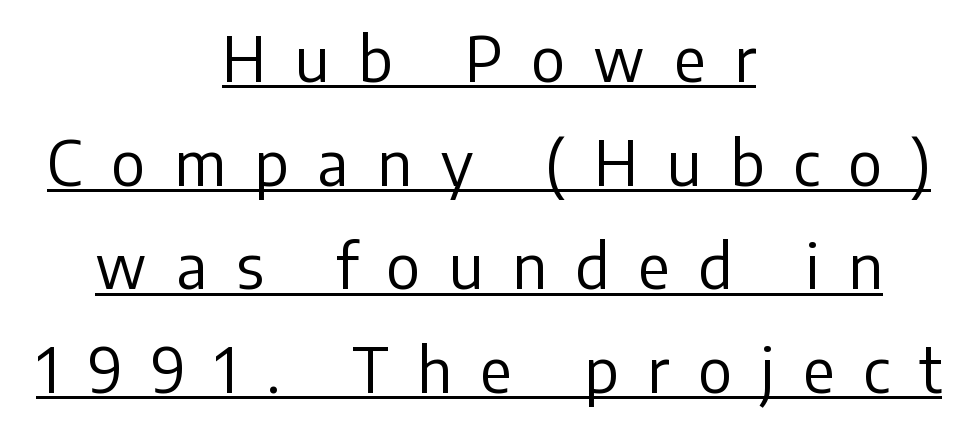
A typesetter would label this face a sans. Each stroke keeps to a modest, everyday thickness or less. Casual observation: everything's sitting right in the middle. You could not count columns in this text — the font is proportionally spaced. Baseline-to-baseline distance is the conventional proportion of letter height.
